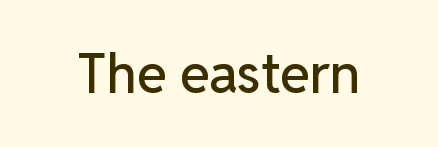
The image shows 54 px sans-serif type, upright; set normal letter spacing, not underlined; low stroke contrast and a medium x-height.
